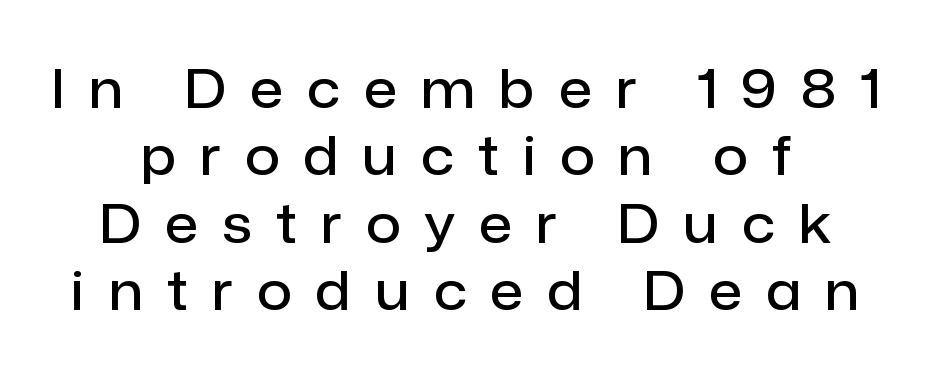
The image shows 54 px semibold sans-serif type, upright; set centered, normal line spacing (1.25x), unusually wide letter spacing (+0.45 em), not underlined; low stroke contrast and a medium x-height.
